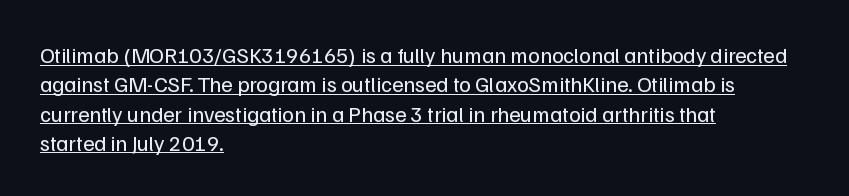
Vertical strokes here are truly vertical. Underline: present. The ragged edge is on the right, which tells us the setting is flush left. The passage shown is not bold in any degree. Spacing between characters is what you'd get straight out of the box. The lines sit at an ordinary, default distance from one another.
